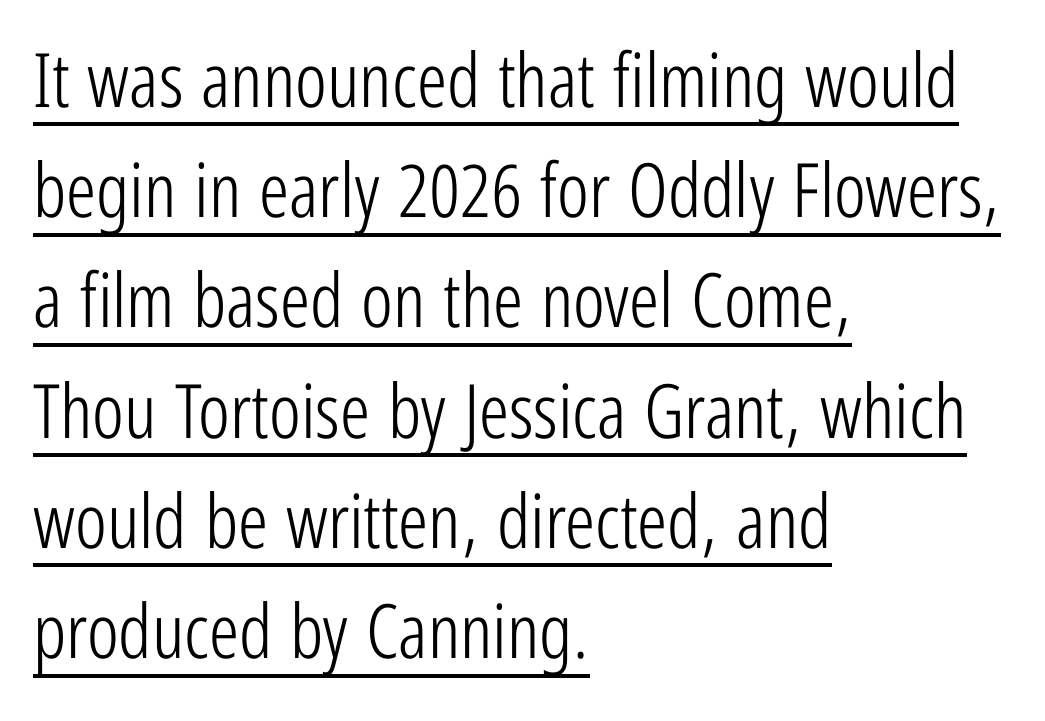
{"serif": "no", "italic": "no", "bold": "no", "weight": "light", "width": "condensed", "stroke_contrast": "low", "x_height": "medium", "monospaced": "no", "underline": "yes", "align": "left", "line_spacing": "normal", "line_spacing_ratio": 1.47, "letter_spacing": "normal", "letter_spacing_em": 0.0, "glyph_px": 75}
